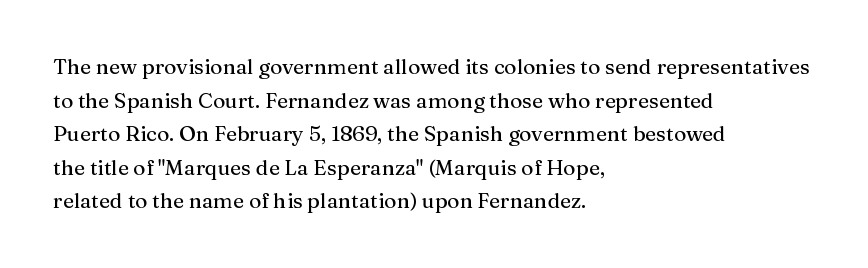
The image shows 21 px text type, upright; set left-aligned, normal line spacing (1.6x), normal letter spacing, not underlined.
